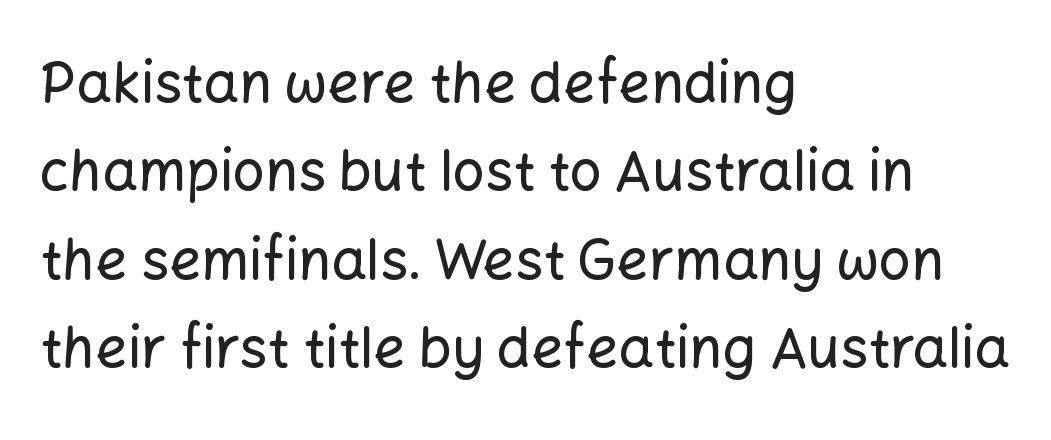
Q: Is the text italic (slanted)? A: No, it is upright.
Q: Is the typeface a serif or a sans-serif typeface? A: Sans-serif.
Q: Is the text underlined? A: No.
Q: How is the paragraph aligned? A: Left-aligned.
Q: Is the spacing between letters normal or unusually wide? A: Normal.
Q: Is the spacing between lines tight, normal or loose? A: Normal.
Q: Width (condensed, normal, or wide)? A: Normal.
Q: Stroke contrast? A: Low.
Q: x-height? A: Medium.
Q: Monospaced? A: No.
